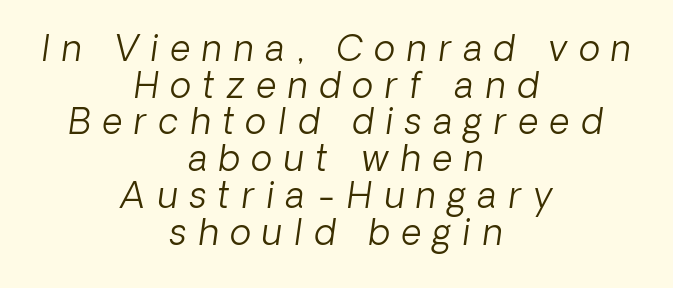
Q: Is the text bold? A: No.
Q: Is the text italic (slanted)? A: Yes, it leans right by about 8 degrees.
Q: Is the text underlined? A: No.
Q: How is the paragraph aligned? A: Centered.
Q: Is the spacing between letters normal or unusually wide? A: Unusually wide.
Q: Is the spacing between lines tight, normal or loose? A: Tight.
Q: Width (condensed, normal, or wide)? A: Normal.
Q: Stroke contrast? A: Low.
Q: x-height? A: Medium.
Q: Monospaced? A: No.
